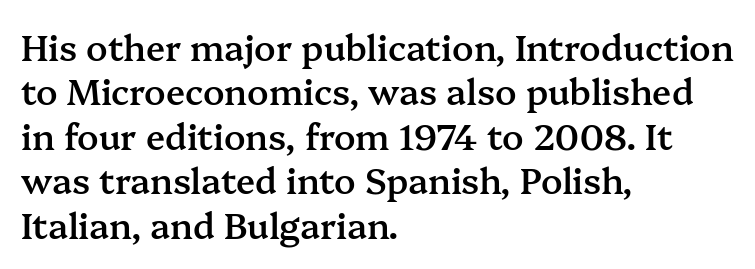
The image shows 35 px semibold serif type, upright; set left-aligned, normal line spacing (1.27x), normal letter spacing, not underlined; medium stroke contrast and a medium x-height.
